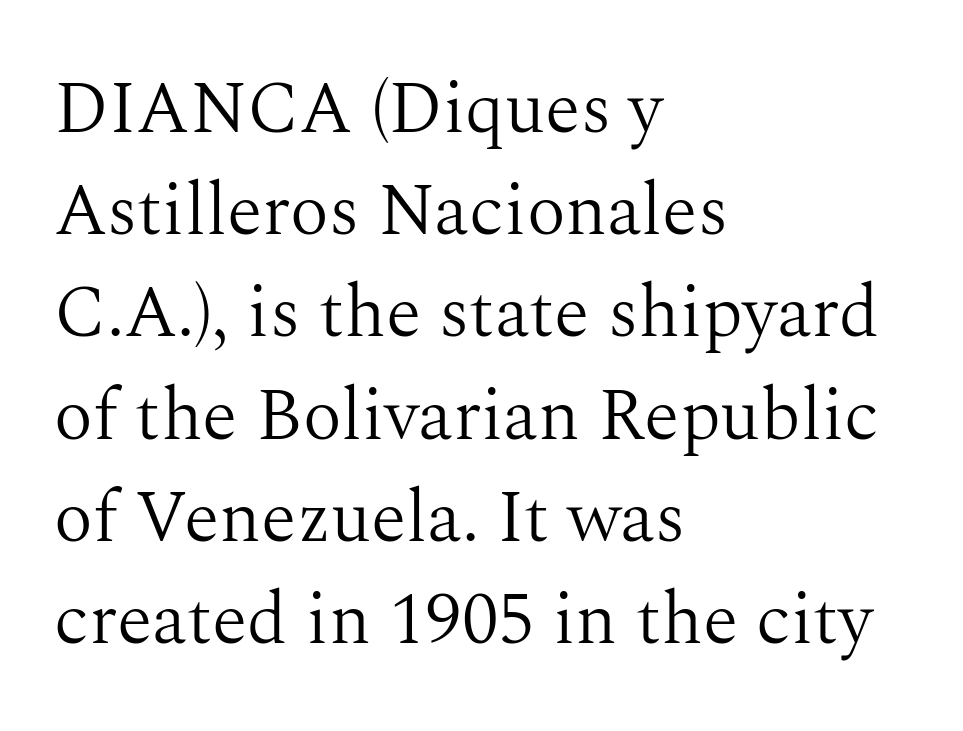
Stem width sits at or under what a default text font uses. Notice how the passage keeps a crisp vertical edge on the left only. Varying glyph widths throughout — classic text-font behaviour. The space directly below the letters is spotless.
